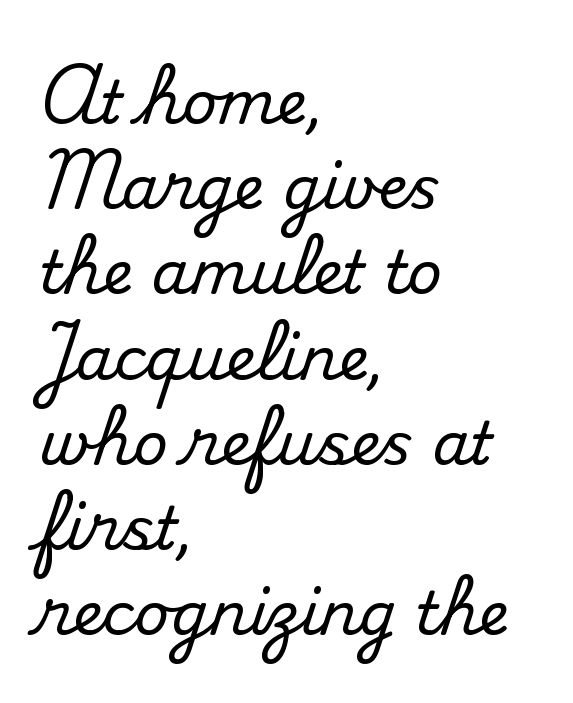
Q: Is the text italic (slanted)? A: Yes.
Q: Is the typeface a serif or a sans-serif typeface? A: Serif.
Q: Is the text underlined? A: No.
Q: How is the paragraph aligned? A: Left-aligned.
Q: Is the spacing between letters normal or unusually wide? A: Normal.
Q: Is the spacing between lines tight, normal or loose? A: Normal.
Q: Width (condensed, normal, or wide)? A: Normal.
Q: Stroke contrast? A: Medium.
Q: x-height? A: Small.
Q: Monospaced? A: No.
